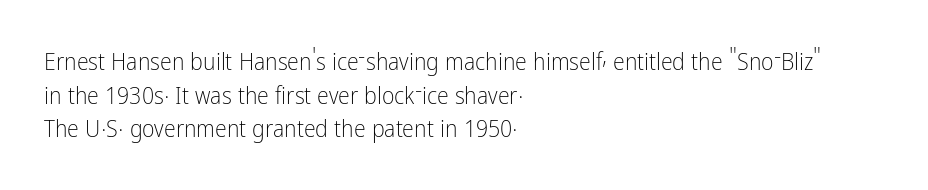
Q: Is the text bold? A: No.
Q: Is the text italic (slanted)? A: No, it is upright.
Q: Is the text underlined? A: No.
Q: How is the paragraph aligned? A: Left-aligned.
Q: Is the spacing between letters normal or unusually wide? A: Normal.
Q: Is the spacing between lines tight, normal or loose? A: Normal.
